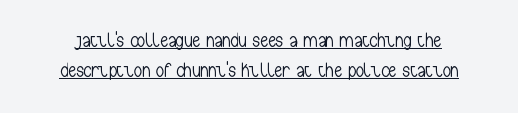
{"italic": "no", "bold": "no", "underline": "yes", "line_spacing": "normal", "line_spacing_ratio": 1.49, "letter_spacing": "normal", "letter_spacing_em": 0.0, "glyph_px": 20}
